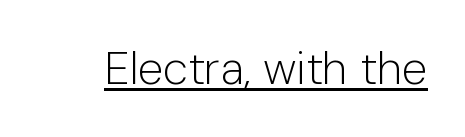
The image shows 46 px light sans-serif type, upright; set normal letter spacing, underlined; low stroke contrast and a medium x-height.
